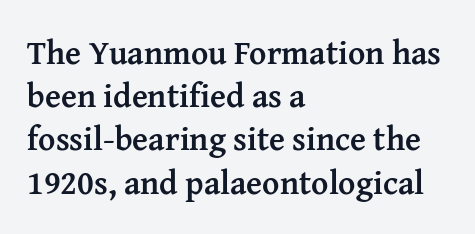
{"serif": "yes", "italic": "no", "bold": "yes", "weight": "semibold", "width": "normal", "stroke_contrast": "medium", "x_height": "medium", "monospaced": "no", "underline": "no", "align": "left", "line_spacing": "normal", "line_spacing_ratio": 1.31, "letter_spacing": "normal", "letter_spacing_em": 0.0, "glyph_px": 33}
